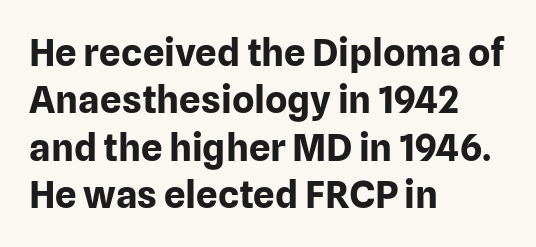
{"serif": "no", "italic": "no", "bold": "yes", "weight": "bold", "width": "normal", "stroke_contrast": "low", "x_height": "medium", "monospaced": "no", "underline": "no", "align": "left", "line_spacing": "normal", "line_spacing_ratio": 1.25, "letter_spacing": "normal", "letter_spacing_em": 0.0, "glyph_px": 38}
